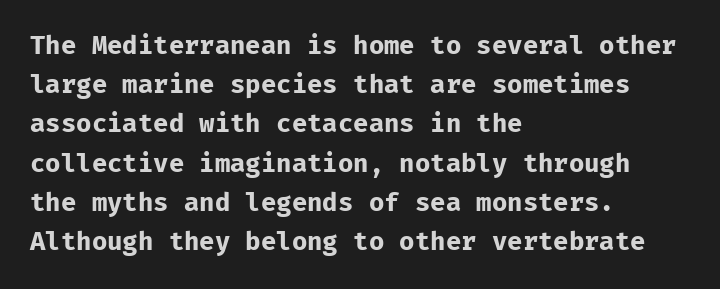
{"italic": "no", "bold": "yes", "underline": "no", "align": "left", "line_spacing": "normal", "line_spacing_ratio": 1.57, "letter_spacing": "normal", "letter_spacing_em": 0.0, "glyph_px": 25}
